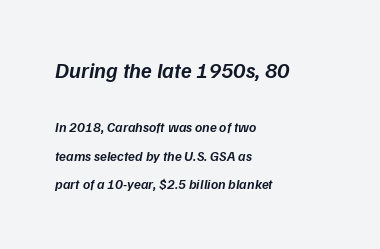
The image shows 22 px text type, italic (leaning right); set left-aligned, loose line spacing (2.03x), normal letter spacing, not underlined; the first (top) block is 1.57x larger.
